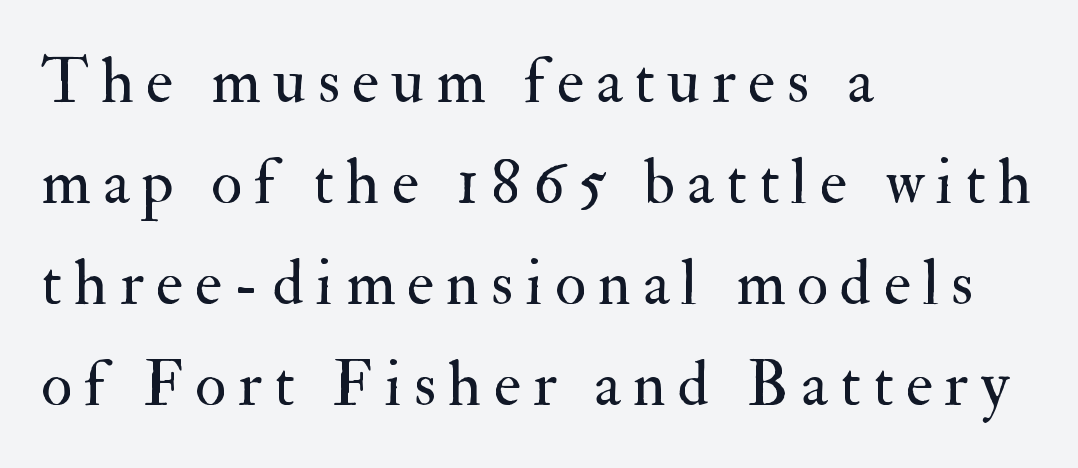
The image shows 64 px regular-weight serif type, upright; set left-aligned, normal line spacing (1.58x), not underlined; medium stroke contrast and a small x-height.
